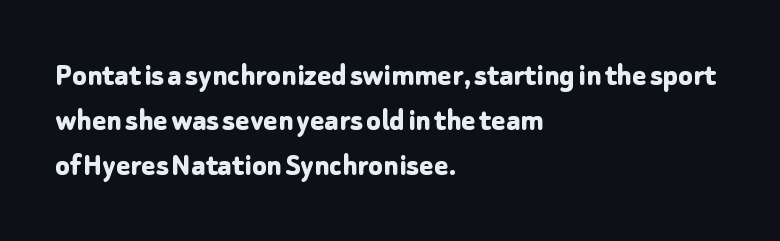
Whoever set this chose a conventional vertical rhythm. Are there feet on the stems? There aren't — it's a sans. Character widths vary here, with narrow letters taking less room than wide ones. Descenders hang freely into open space.
